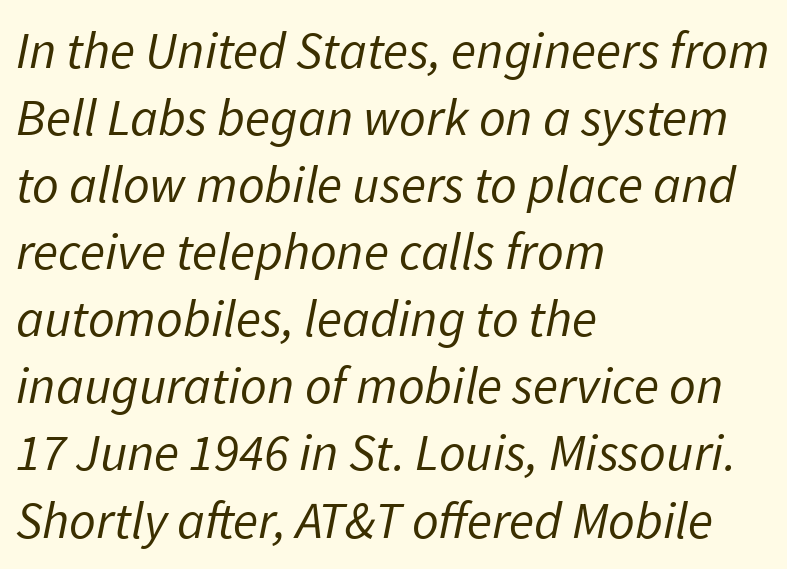
The image shows 52 px regular-weight sans-serif type; set left-aligned, normal line spacing (1.29x), normal letter spacing, not underlined; low stroke contrast and a medium x-height.
